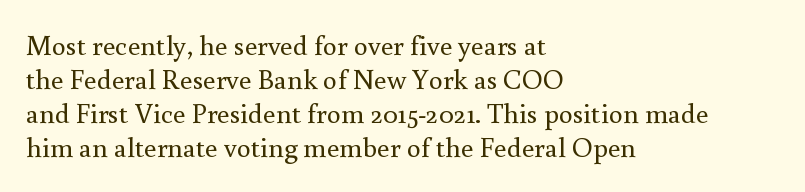
{"serif": "yes", "italic": "no", "bold": "no", "weight": "regular", "width": "normal", "stroke_contrast": "medium", "x_height": "small", "monospaced": "no", "underline": "no", "align": "left", "line_spacing_ratio": 1.22, "letter_spacing": "normal", "letter_spacing_em": 0.0, "glyph_px": 28}
